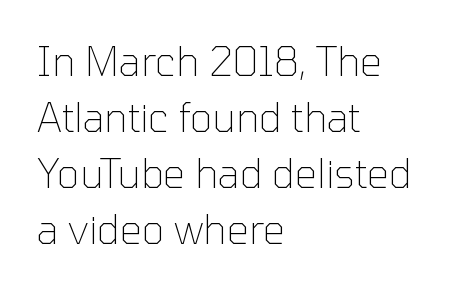
Q: Is the text bold? A: No.
Q: Is the text italic (slanted)? A: No, it is upright.
Q: Is the typeface a serif or a sans-serif typeface? A: Sans-serif.
Q: Is the text underlined? A: No.
Q: How is the paragraph aligned? A: Left-aligned.
Q: Is the spacing between letters normal or unusually wide? A: Normal.
Q: Is the spacing between lines tight, normal or loose? A: Normal.
Q: Width (condensed, normal, or wide)? A: Normal.
Q: Stroke contrast? A: Low.
Q: x-height? A: Medium.
Q: Monospaced? A: No.
